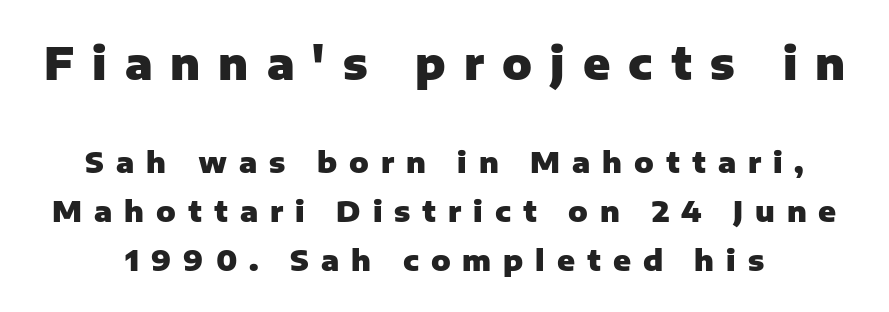
This is the regular roman posture of the typeface. What weight is shown? A full bold with thick strokes. One glance says typical: line gaps are just what's usual. Honestly, there is no underline to notice here at all.
